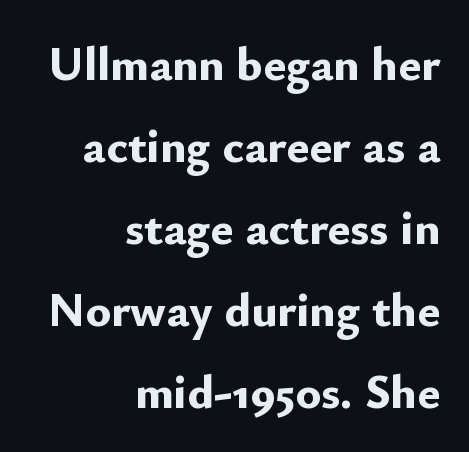
The rendering uses natural spacing where letterforms have individual widths. Its strokes are broad and dark, the hallmark of bold type. Glance below the letters and you will spot only blank space. Each line ends at the same right margin while the left side varies. Is there any slant? The stems are plumb. What stands out about the letter spacing? Nothing — it is the standard amount.
